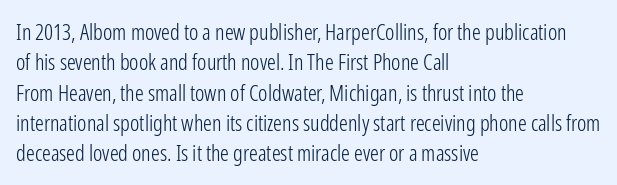
Q: Is the text bold? A: No.
Q: Is the text italic (slanted)? A: No, it is upright.
Q: Is the text underlined? A: No.
Q: How is the paragraph aligned? A: Left-aligned.
Q: Is the spacing between letters normal or unusually wide? A: Normal.
Q: Is the spacing between lines tight, normal or loose? A: Normal.
